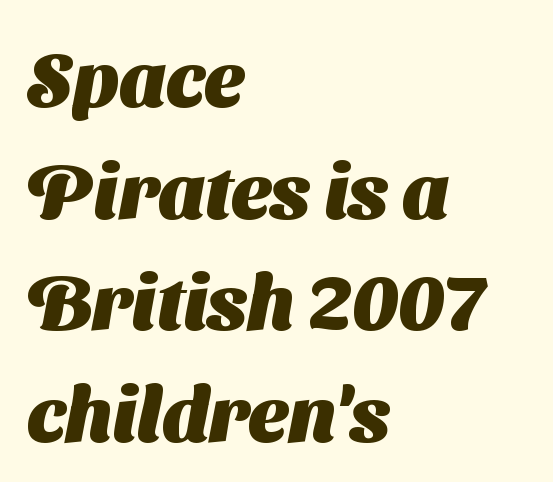
Q: Is the text bold? A: Yes.
Q: Is the typeface a serif or a sans-serif typeface? A: Sans-serif.
Q: Is the text underlined? A: No.
Q: How is the paragraph aligned? A: Left-aligned.
Q: Is the spacing between letters normal or unusually wide? A: Normal.
Q: Is the spacing between lines tight, normal or loose? A: Normal.
Q: Width (condensed, normal, or wide)? A: Normal.
Q: Stroke contrast? A: Medium.
Q: x-height? A: Medium.
Q: Monospaced? A: No.
